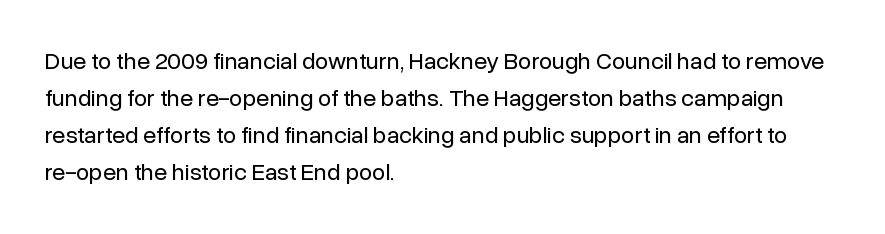
The image shows 24 px text type, upright; set left-aligned, normal line spacing (1.54x), normal letter spacing, not underlined.
